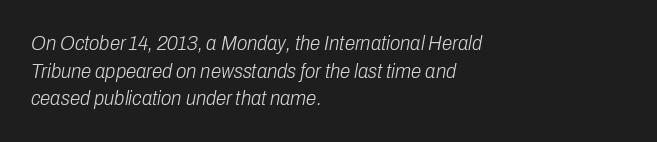
No extra ink here — the face is not bold. Underlining? Definitely not there. Notice how descenders clear the ascenders below comfortably — that's standard leading. Observe the ordinary spacing: letters are neighbours, not strangers.
